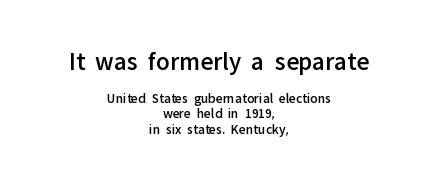
The image shows 26 px text type, upright; set centered, tight line spacing (1.09x), normal letter spacing, not underlined; the first (top) block is 1.86x larger.
